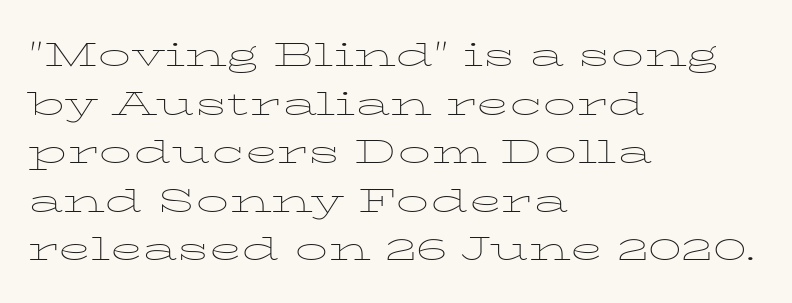
The image shows 33 px thin, wide serif type, upright; set left-aligned, normal line spacing (1.47x), normal letter spacing, not underlined; low stroke contrast and a medium x-height.
